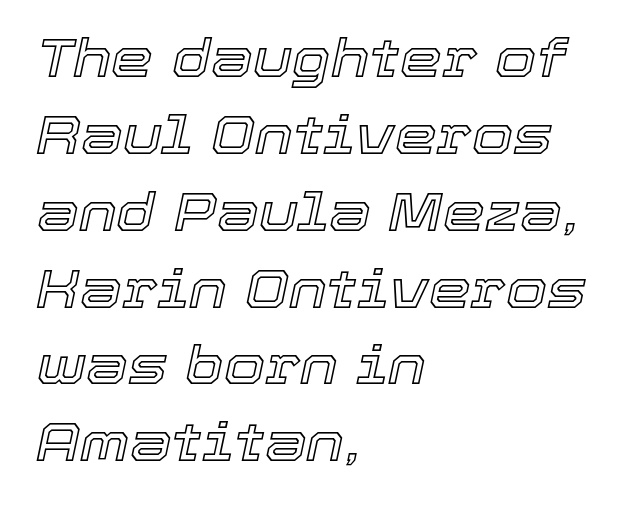
The image shows 53 px text type, italic (leaning right); set left-aligned, normal line spacing (1.45x), normal letter spacing, not underlined; a medium x-height.
